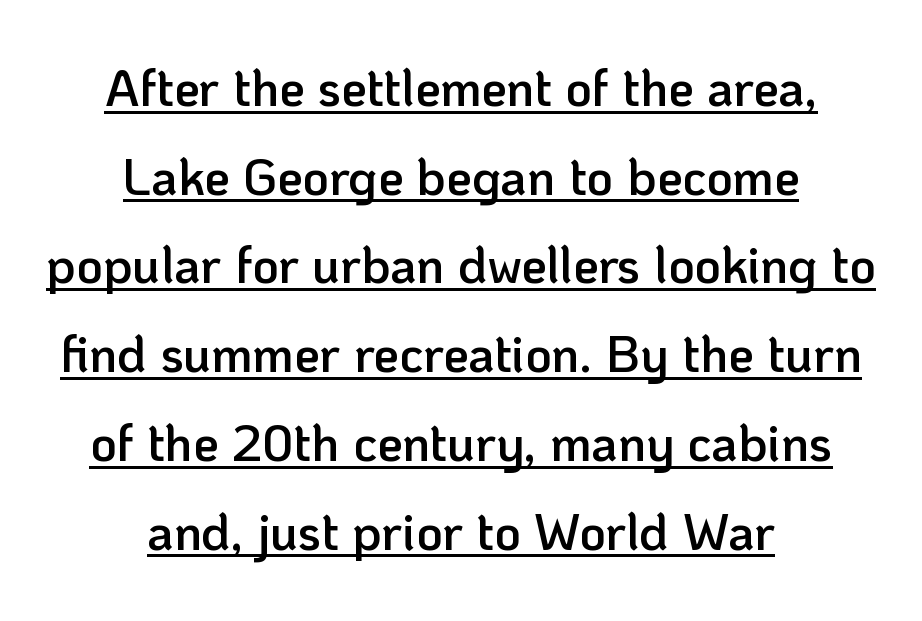
Compared with a flush-left layout, this one balances lines on the center instead. Do the letters lean? They stand straight. I'd call this a sans setting — the letters go barefoot. Underlining? Definitely there. Is this a fixed-width face? No — the glyphs have proportional, varying widths.
